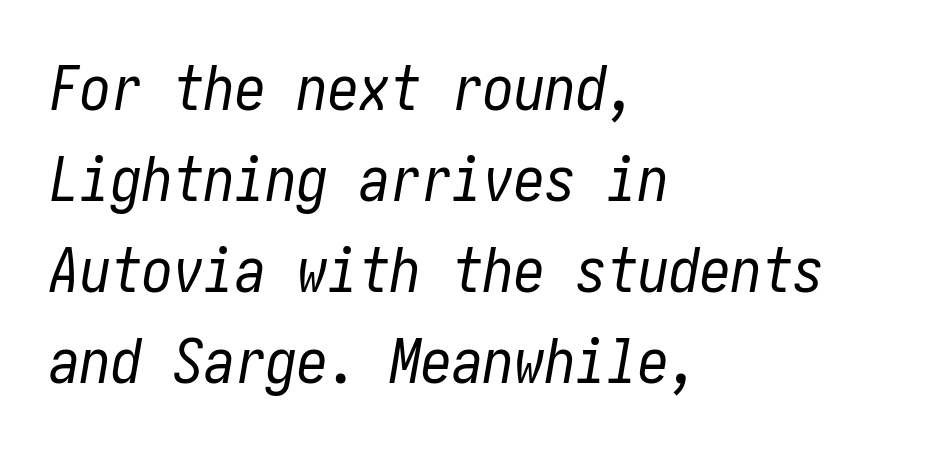
Quick note: italic. Is there much room between lines? A standard amount, neither cramped nor airy. A typesetter would call this zero additional tracking. The words here are not underlined. No extra ink here — the face is not bold. Typeset ragged right — the left edge is the straight one.
